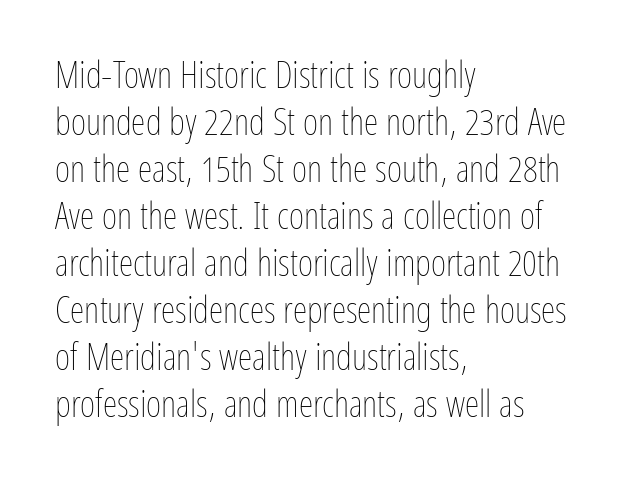
Q: Is the text bold? A: No.
Q: Is the text italic (slanted)? A: No, it is upright.
Q: Is the text underlined? A: No.
Q: How is the paragraph aligned? A: Left-aligned.
Q: Is the spacing between letters normal or unusually wide? A: Normal.
Q: Is the spacing between lines tight, normal or loose? A: Normal.
Q: Width (condensed, normal, or wide)? A: Condensed.
Q: Stroke contrast? A: Low.
Q: x-height? A: Medium.
Q: Monospaced? A: No.
